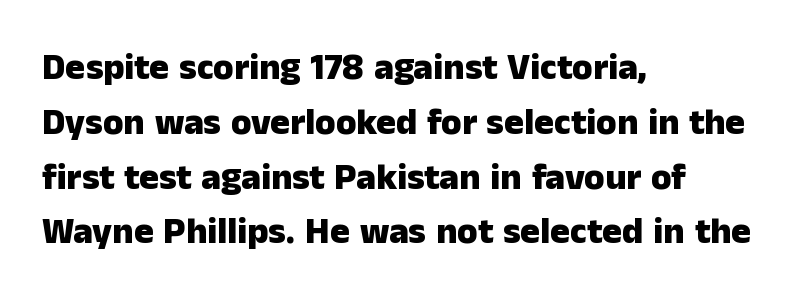
Each word holds together tightly as a unit, with standard inter-letter gaps. Is there any slant? The stems are plumb. Notice how thick the strokes are: this is what a full bold looks like. Typeset ragged right — the left edge is the straight one.
